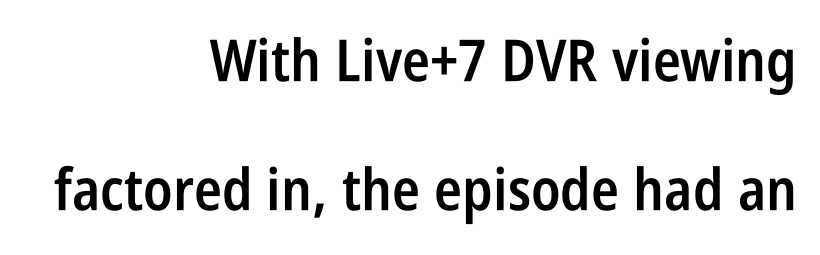
The image shows 58 px semibold, condensed sans-serif type, upright; set right-aligned, loose line spacing (2.23x), normal letter spacing, not underlined; low stroke contrast and a large x-height.
